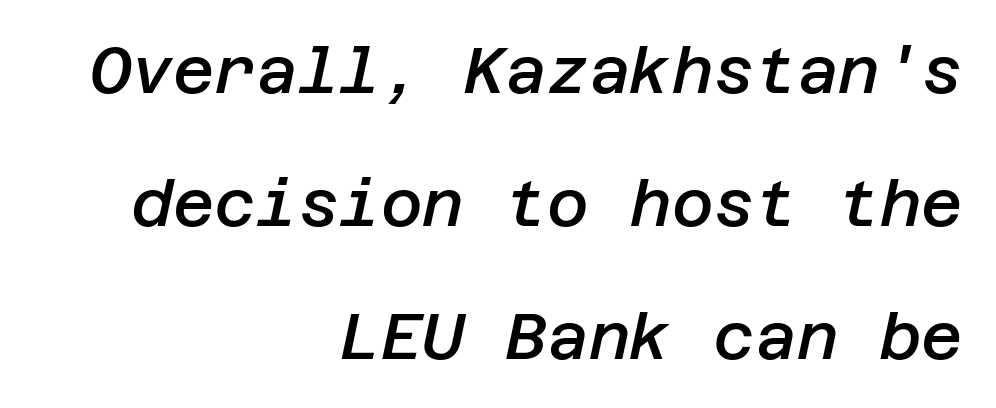
The image shows 64 px semibold type, italic (leaning right); set right-aligned, loose line spacing (2.08x), normal letter spacing, not underlined; low stroke contrast and a large x-height.
